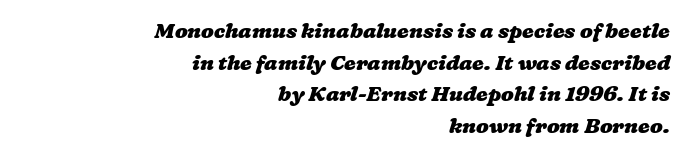
Q: Is the text bold? A: Yes.
Q: Is the text underlined? A: No.
Q: How is the paragraph aligned? A: Right-aligned.
Q: Is the spacing between letters normal or unusually wide? A: Normal.
Q: Is the spacing between lines tight, normal or loose? A: Normal.
